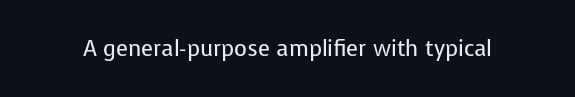
The space directly below the letters is spotless. Quick note: not italic, upright. The line texture is even and compact thanks to regular tracking. These glyphs show unthickened strokes, regular width or finer.
